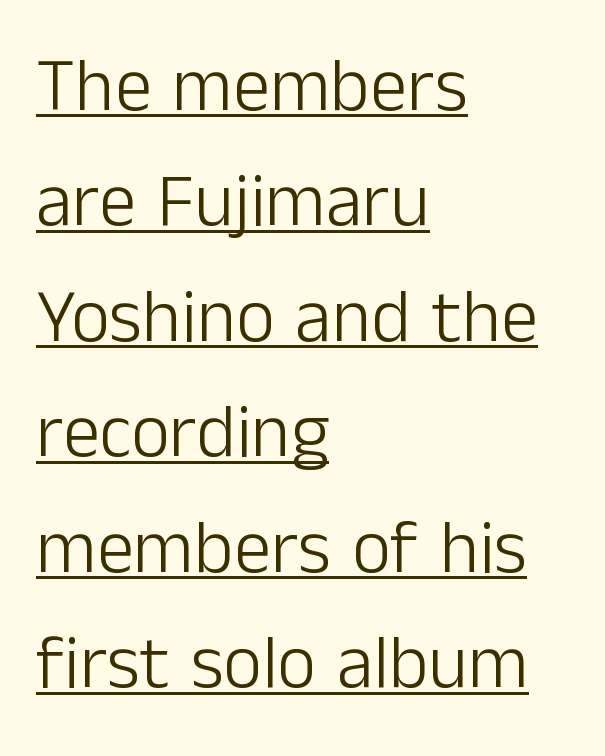
Q: Is the text bold? A: No.
Q: Is the text italic (slanted)? A: No, it is upright.
Q: Is the typeface a serif or a sans-serif typeface? A: Sans-serif.
Q: Is the text underlined? A: Yes.
Q: How is the paragraph aligned? A: Left-aligned.
Q: Is the spacing between letters normal or unusually wide? A: Normal.
Q: Is the spacing between lines tight, normal or loose? A: Normal.
Q: Width (condensed, normal, or wide)? A: Normal.
Q: Stroke contrast? A: Low.
Q: x-height? A: Medium.
Q: Monospaced? A: No.
